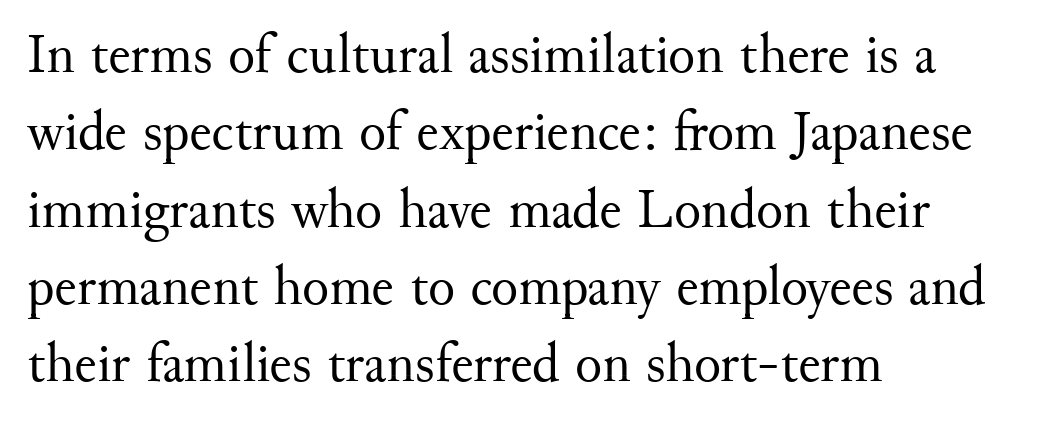
{"serif": "yes", "italic": "no", "bold": "no", "weight": "regular", "width": "normal", "stroke_contrast": "medium", "x_height": "small", "monospaced": "no", "underline": "no", "align": "left", "line_spacing": "normal", "line_spacing_ratio": 1.38, "letter_spacing": "normal", "letter_spacing_em": 0.0, "glyph_px": 56}
